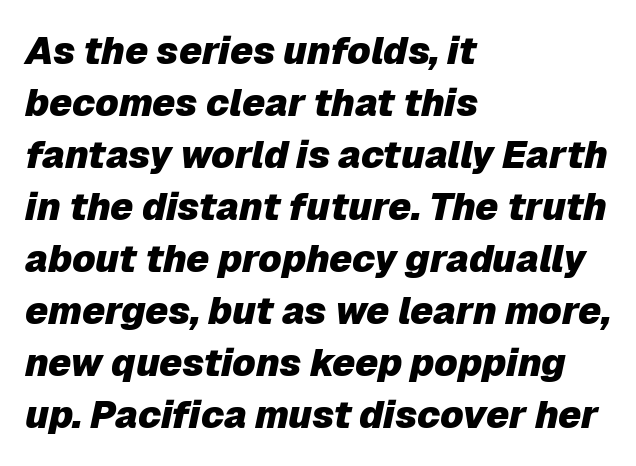
The image shows 38 px heavy type, italic (leaning right); set left-aligned, normal line spacing (1.37x), normal letter spacing, not underlined; low stroke contrast and a medium x-height.
